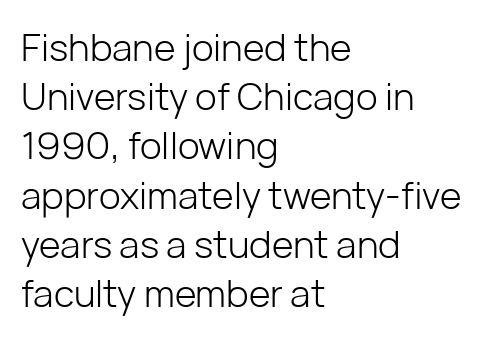
The image shows 37 px light sans-serif type, upright; set left-aligned, normal line spacing (1.33x), normal letter spacing, not underlined; low stroke contrast and a medium x-height.
